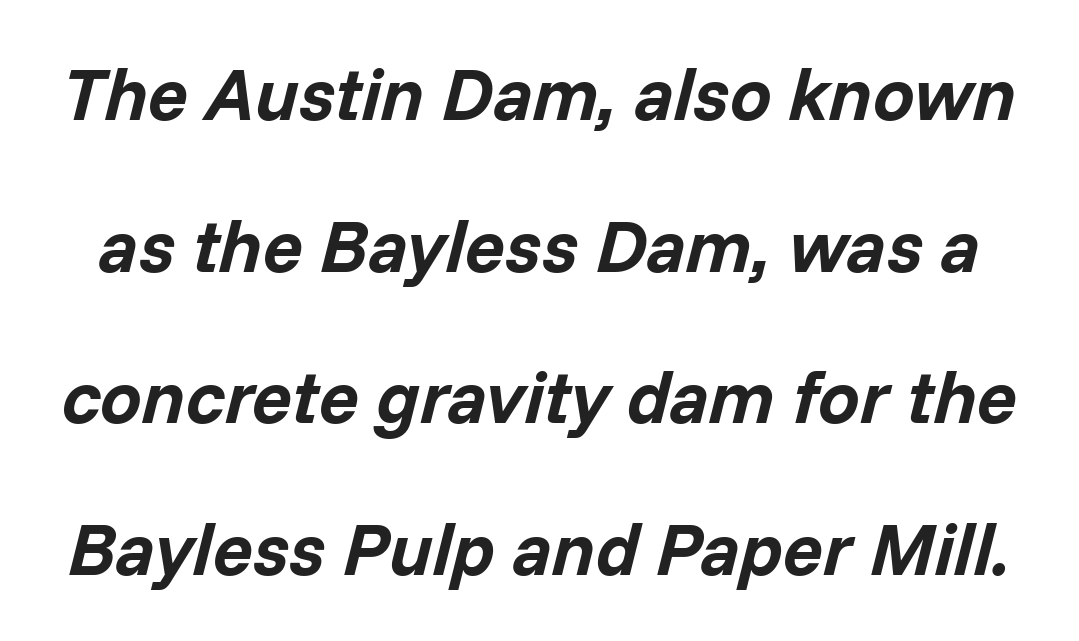
The image shows 74 px bold type, italic (leaning right); set loose line spacing (2.05x), normal letter spacing, not underlined; low stroke contrast and a medium x-height.
